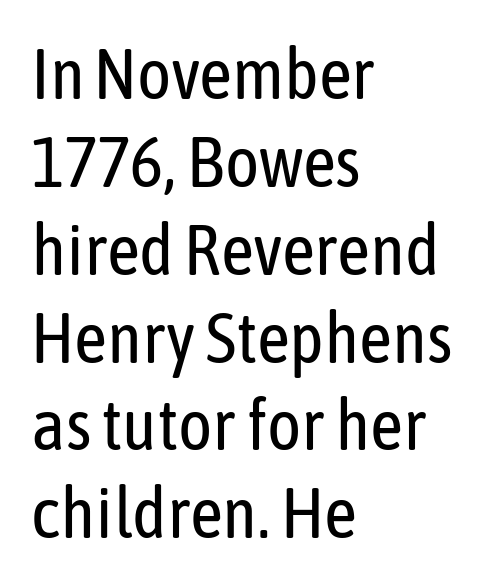
The image shows 72 px regular-weight, condensed sans-serif type, upright; set left-aligned, line spacing 1.22x, normal letter spacing, not underlined; low stroke contrast and a medium x-height.
